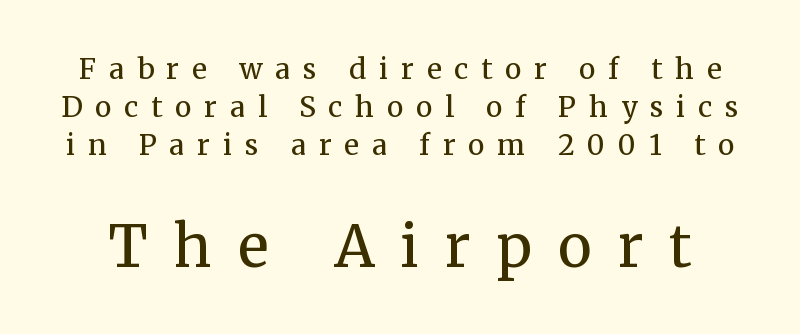
Q: Is the text bold? A: No.
Q: Is the text italic (slanted)? A: No, it is upright.
Q: Is the typeface a serif or a sans-serif typeface? A: Serif.
Q: Is the text underlined? A: No.
Q: Is the spacing between letters normal or unusually wide? A: Unusually wide.
Q: Is the spacing between lines tight, normal or loose? A: Normal.
Q: Which block of text is set in a larger size, the first (top) or the second (bottom)? A: The second (bottom) one.
Q: Width (condensed, normal, or wide)? A: Normal.
Q: Stroke contrast? A: Medium.
Q: x-height? A: Medium.
Q: Monospaced? A: No.
